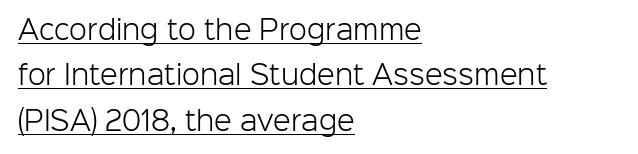
The image shows 26 px text type, upright; set left-aligned, line spacing 1.75x, normal letter spacing, underlined.
